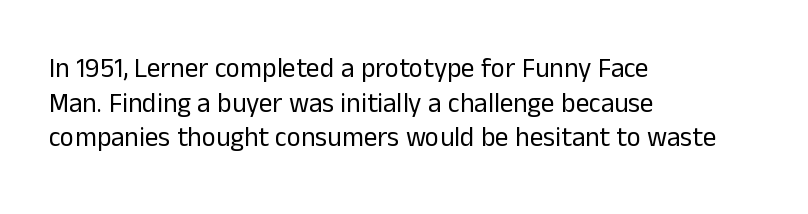
Q: Is the text bold? A: No.
Q: Is the text italic (slanted)? A: No, it is upright.
Q: Is the text underlined? A: No.
Q: How is the paragraph aligned? A: Left-aligned.
Q: Is the spacing between letters normal or unusually wide? A: Normal.
Q: Is the spacing between lines tight, normal or loose? A: Normal.
